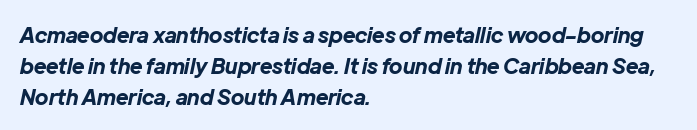
Q: Is the text bold? A: Yes.
Q: Is the text italic (slanted)? A: Yes, it leans right by about 12 degrees.
Q: Is the text underlined? A: No.
Q: How is the paragraph aligned? A: Left-aligned.
Q: Is the spacing between letters normal or unusually wide? A: Normal.
Q: Is the spacing between lines tight, normal or loose? A: Normal.
